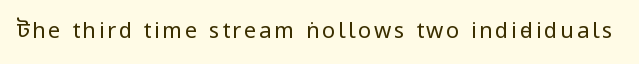
The image shows 22 px text type, upright; set not underlined.
